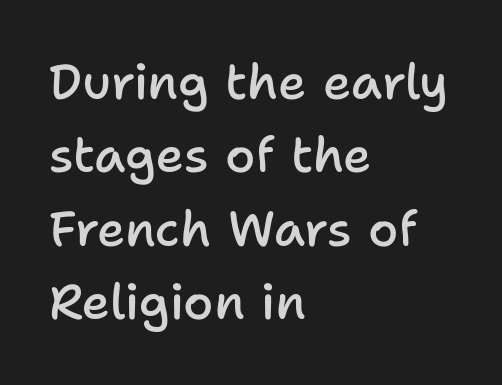
{"serif": "no", "italic": "no", "bold": "semi", "weight": "semibold", "width": "normal", "stroke_contrast": "low", "x_height": "medium", "monospaced": "no", "underline": "no", "align": "left", "line_spacing": "normal", "line_spacing_ratio": 1.5, "letter_spacing": "normal", "letter_spacing_em": 0.0, "glyph_px": 49}
